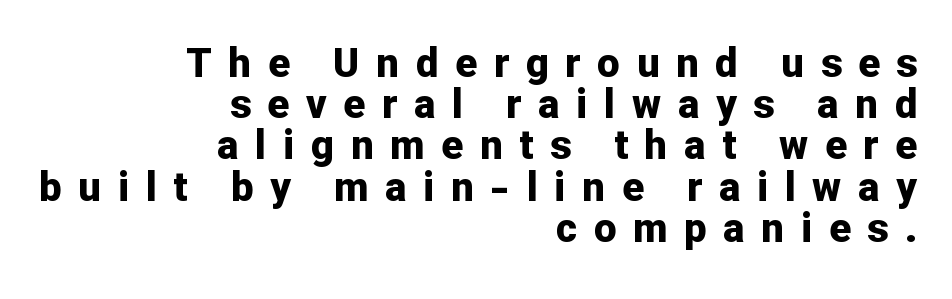
{"serif": "no", "italic": "no", "bold": "yes", "weight": "bold", "width": "normal", "stroke_contrast": "low", "x_height": "medium", "monospaced": "no", "underline": "no", "align": "right", "line_spacing": "tight", "line_spacing_ratio": 1.03, "letter_spacing": "wide", "letter_spacing_em": 0.42, "glyph_px": 40}
